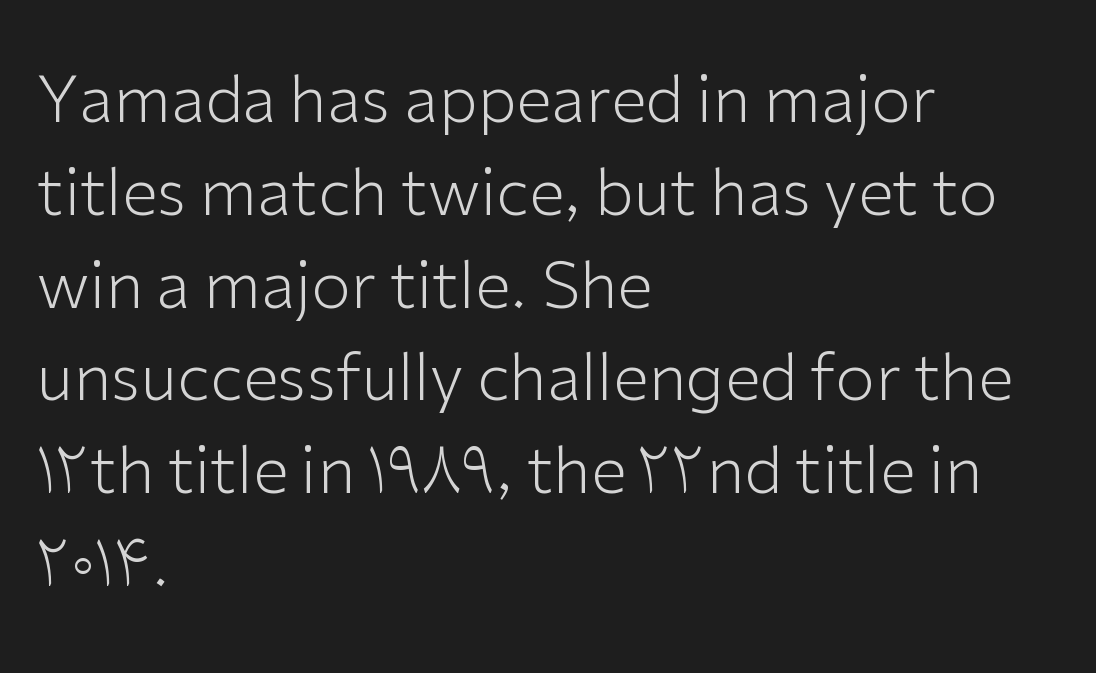
{"serif": "no", "italic": "no", "bold": "no", "weight": "light", "width": "normal", "stroke_contrast": "low", "x_height": "medium", "monospaced": "no", "underline": "no", "align": "left", "line_spacing": "normal", "line_spacing_ratio": 1.45, "letter_spacing": "normal", "letter_spacing_em": 0.0, "glyph_px": 64}
